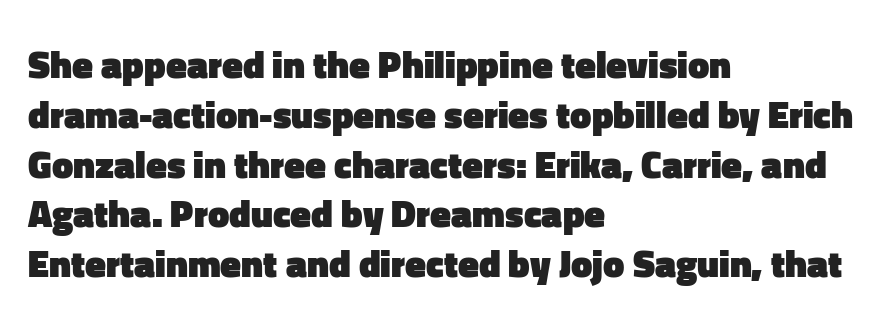
The image shows 38 px heavy sans-serif type, upright; set left-aligned, normal line spacing (1.31x), normal letter spacing, not underlined; low stroke contrast and a medium x-height.
